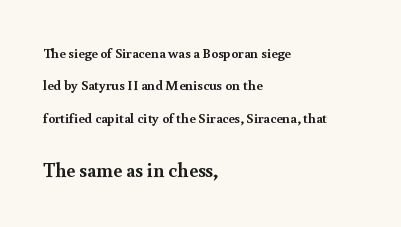
{"italic": "no", "bold": "yes", "underline": "no", "align": "left", "line_spacing": "loose", "line_spacing_ratio": 2.32, "letter_spacing": "normal", "letter_spacing_em": 0.0, "larger_block": "second", "size_ratio": 1.43, "glyph_px": 20}
